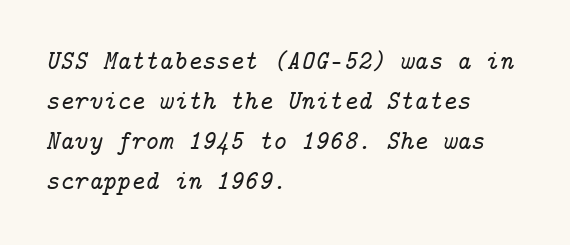
Q: Is the text italic (slanted)? A: Yes, it leans right by about 14 degrees.
Q: Is the text underlined? A: No.
Q: How is the paragraph aligned? A: Left-aligned.
Q: Is the spacing between letters normal or unusually wide? A: Normal.
Q: Is the spacing between lines tight, normal or loose? A: Normal.
